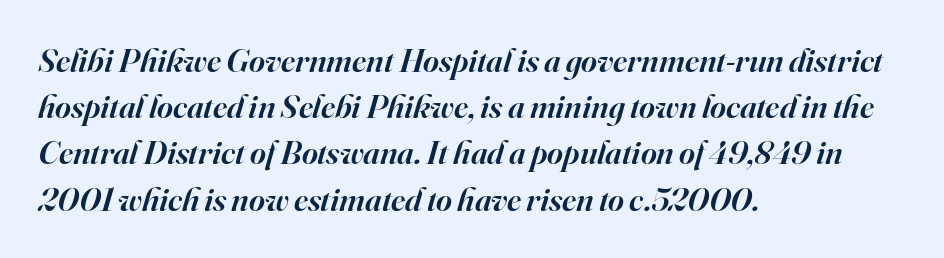
The image shows 34 px semibold serif type, italic (leaning right); set left-aligned, normal line spacing (1.36x), normal letter spacing, not underlined; high stroke contrast and a small x-height.
